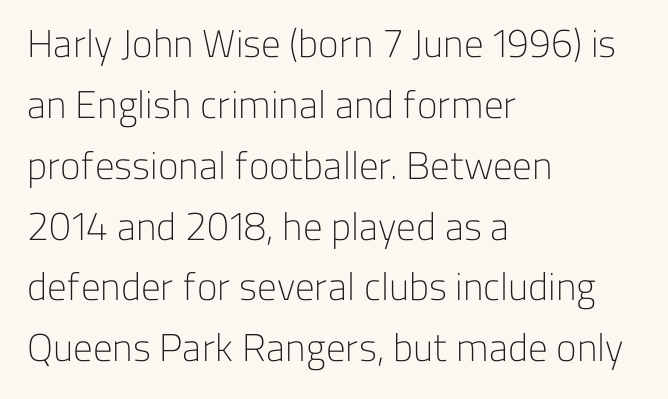
{"serif": "no", "italic": "no", "bold": "no", "weight": "light", "width": "normal", "stroke_contrast": "low", "x_height": "medium", "monospaced": "no", "underline": "no", "align": "left", "line_spacing": "normal", "line_spacing_ratio": 1.56, "letter_spacing": "normal", "letter_spacing_em": 0.0, "glyph_px": 39}
